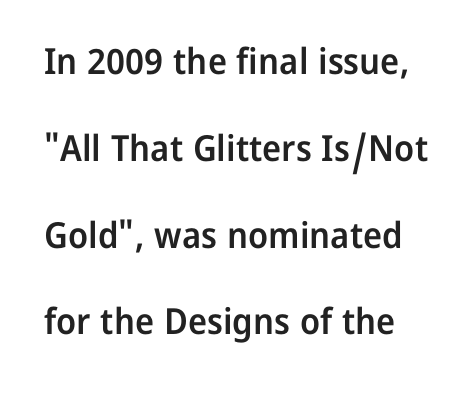
Check where the strokes stop: nothing finishes them off — pure sans. Clear beneath every line of the passage. Quick note: not italic, upright. What's the leading like? Stretched, with rows far apart.
